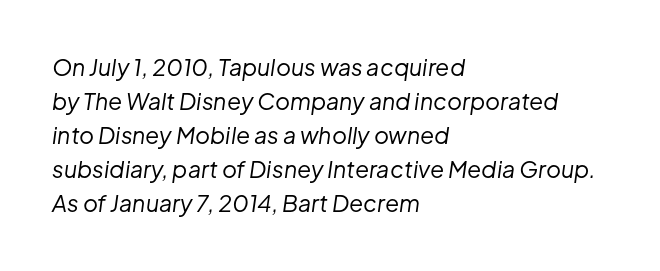
The strokes are not fattened; the text isn't bold. Style check: oblique. Students, observe: this is what conventionally led text looks like. Every row of glyphs begins at an identical x-position on the left.
